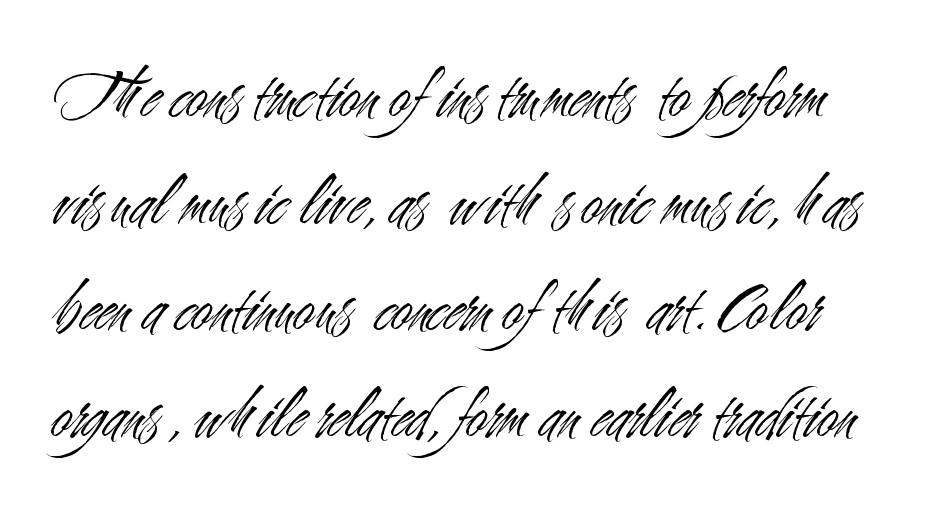
Stems and bowls with no extra thickness — not bold. Nope, no serifs anywhere on these letters. The string is rendered with underlining switched off. In terms of leading, this rendering sits right in the middle.
